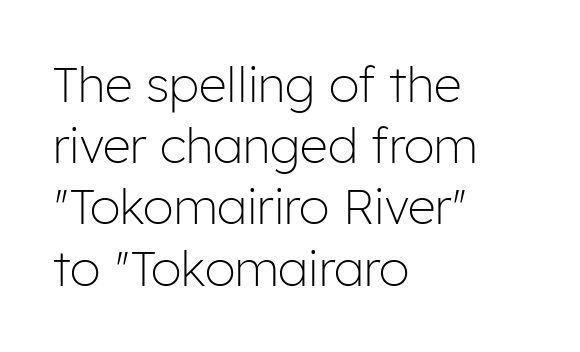
Q: Is the text bold? A: No.
Q: Is the text italic (slanted)? A: No, it is upright.
Q: Is the typeface a serif or a sans-serif typeface? A: Sans-serif.
Q: Is the text underlined? A: No.
Q: How is the paragraph aligned? A: Left-aligned.
Q: Is the spacing between letters normal or unusually wide? A: Normal.
Q: Is the spacing between lines tight, normal or loose? A: Normal.
Q: Width (condensed, normal, or wide)? A: Normal.
Q: Stroke contrast? A: Low.
Q: x-height? A: Medium.
Q: Monospaced? A: No.
